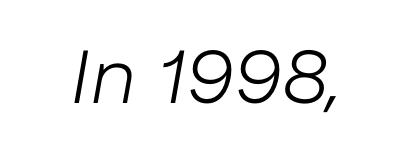
Q: Is the text bold? A: No.
Q: Is the text italic (slanted)? A: Yes, it leans right by about 10 degrees.
Q: Is the text underlined? A: No.
Q: Is the spacing between letters normal or unusually wide? A: Normal.
Q: Width (condensed, normal, or wide)? A: Normal.
Q: Stroke contrast? A: Low.
Q: x-height? A: Medium.
Q: Monospaced? A: No.
